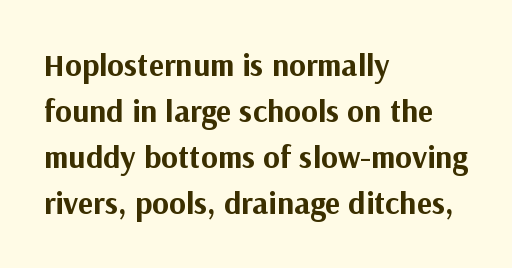
{"serif": "no", "italic": "no", "bold": "yes", "weight": "bold", "width": "normal", "stroke_contrast": "medium", "x_height": "medium", "monospaced": "no", "underline": "no", "align": "left", "line_spacing": "normal", "line_spacing_ratio": 1.44, "letter_spacing": "normal", "letter_spacing_em": 0.0, "glyph_px": 32}
